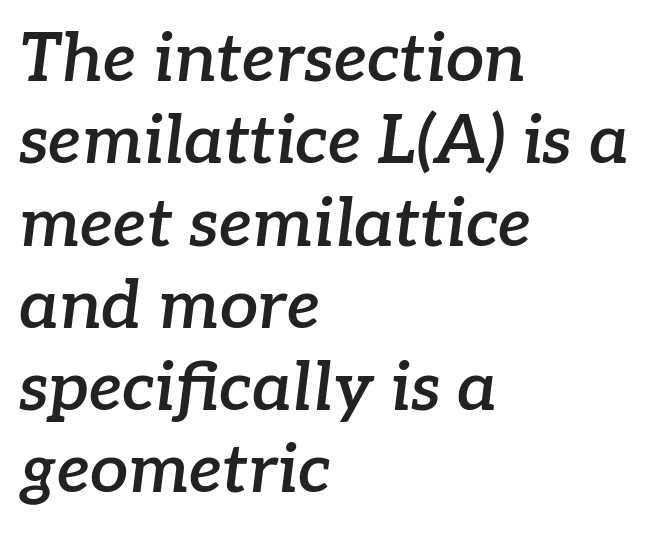
{"serif": "yes", "italic": "yes", "lean": "right", "slant_degrees": 7, "bold": "semi", "weight": "semibold", "width": "normal", "stroke_contrast": "low", "x_height": "medium", "monospaced": "no", "underline": "no", "align": "left", "line_spacing_ratio": 1.21, "letter_spacing": "normal", "letter_spacing_em": 0.0, "glyph_px": 68}
